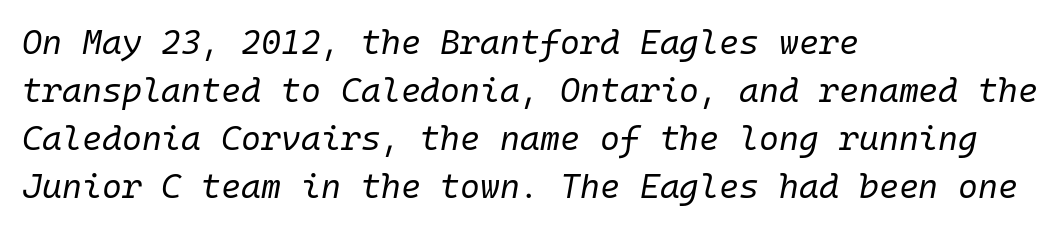
{"italic": "yes", "lean": "right", "slant_degrees": 10, "bold": "no", "weight": "regular", "width": "normal", "stroke_contrast": "low", "x_height": "medium", "monospaced": "yes", "underline": "no", "align": "left", "line_spacing": "normal", "line_spacing_ratio": 1.41, "letter_spacing": "normal", "letter_spacing_em": 0.0, "glyph_px": 34}
